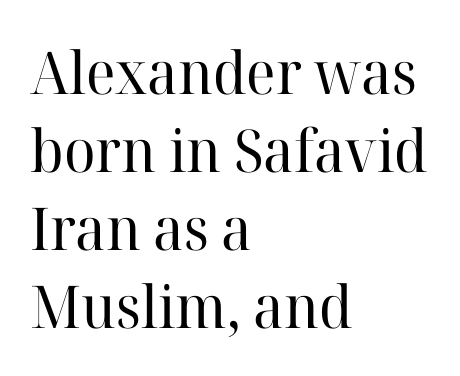
{"serif": "yes", "italic": "no", "bold": "no", "weight": "regular", "width": "normal", "stroke_contrast": "high", "x_height": "medium", "monospaced": "no", "underline": "no", "align": "left", "line_spacing": "normal", "line_spacing_ratio": 1.32, "letter_spacing": "normal", "letter_spacing_em": 0.0, "glyph_px": 59}
